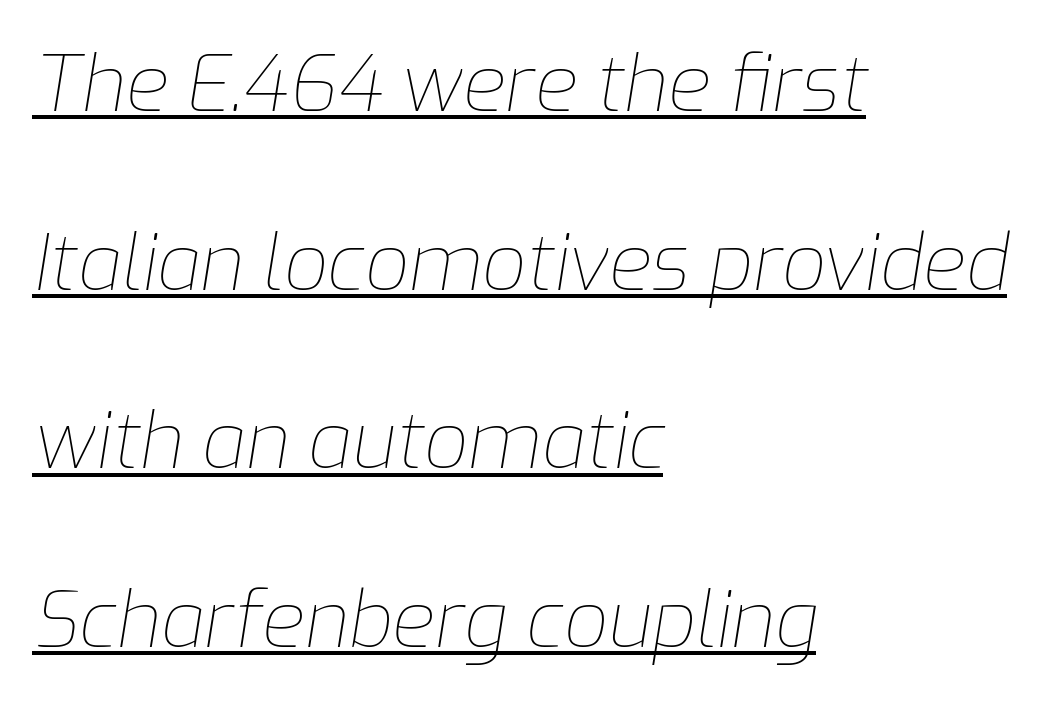
The rag falls on the right side of this text block. Is this a heavy cut? Hardly; it is regular or lighter. This block would shrink considerably if given ordinary leading; it's expanded now. Do the characters align in a grid? No, the font is proportional. These lines were composed using italics. Emphasis is given by a line drawn under the lettering.
